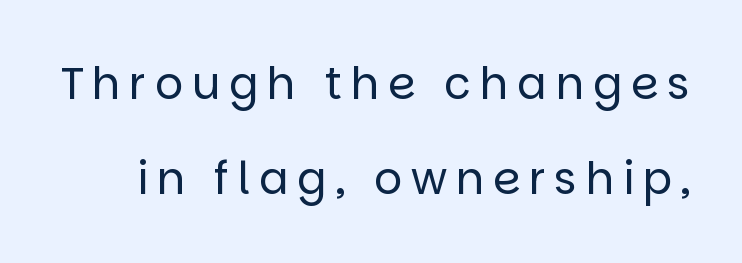
{"serif": "no", "italic": "no", "bold": "no", "weight": "regular", "width": "normal", "stroke_contrast": "low", "x_height": "large", "monospaced": "no", "underline": "no", "line_spacing": "loose", "line_spacing_ratio": 2.16, "letter_spacing": "wide", "letter_spacing_em": 0.2, "glyph_px": 44}
